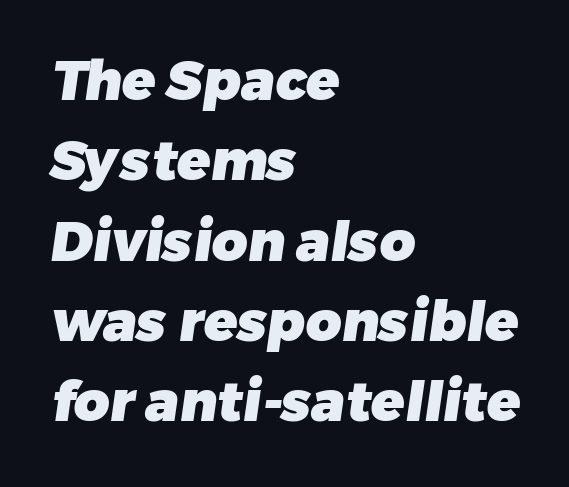
The rendering anchors every line to the left-hand side. The strokes are fattened all the way to bold. The space between consecutive lines is moderate. Students, note that the glyphs here touch the page at normal intervals. Descender tails drop into unmarked territory. The designer went with a sans here, leaving each stem footless.
